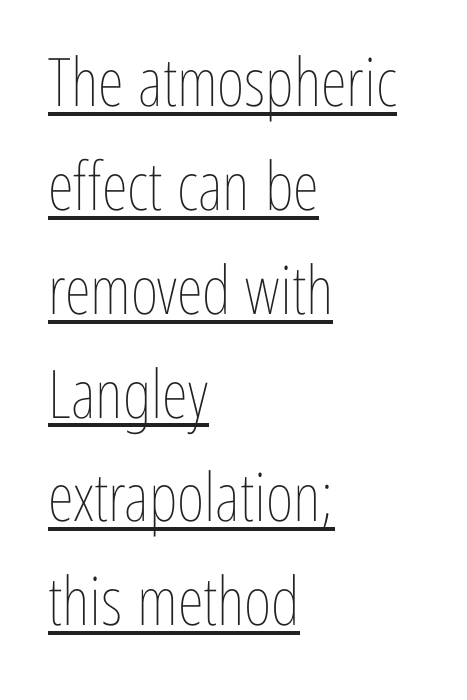
{"italic": "no", "bold": "no", "weight": "thin", "width": "condensed", "stroke_contrast": "low", "x_height": "medium", "monospaced": "no", "underline": "yes", "align": "left", "line_spacing": "normal", "line_spacing_ratio": 1.55, "letter_spacing": "normal", "letter_spacing_em": 0.0, "glyph_px": 67}
